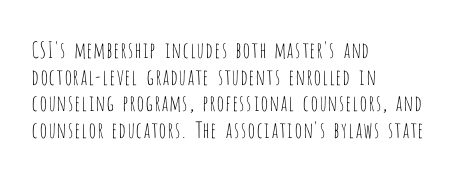
The image shows 22 px text type, upright; set left-aligned, line spacing 1.21x, normal letter spacing, not underlined.
